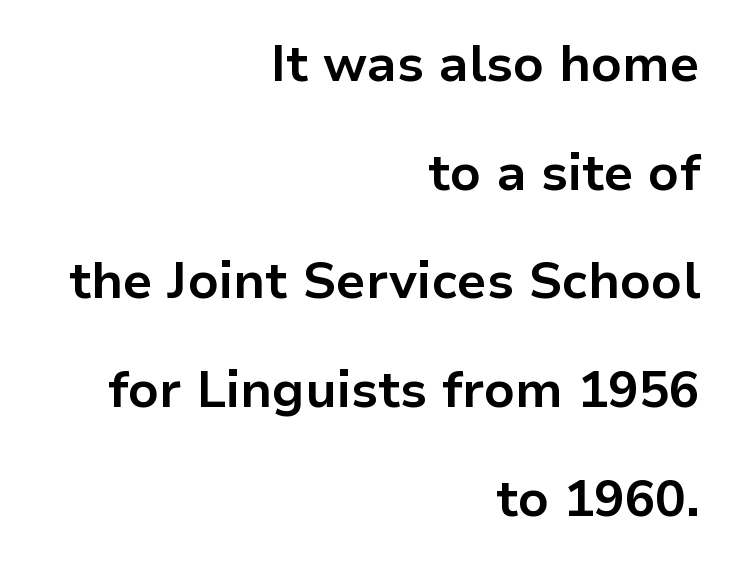
The image shows 51 px bold sans-serif type, upright; set right-aligned, loose line spacing (2.13x), normal letter spacing, not underlined; low stroke contrast and a medium x-height.
